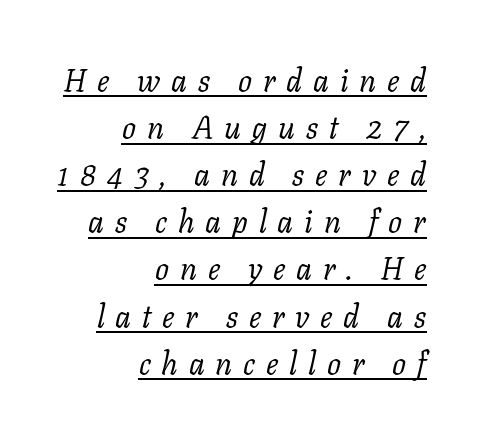
The image shows 31 px regular-weight serif type, italic (leaning right); set right-aligned, normal line spacing (1.52x), unusually wide letter spacing (+0.35 em), underlined; low stroke contrast and a medium x-height.
